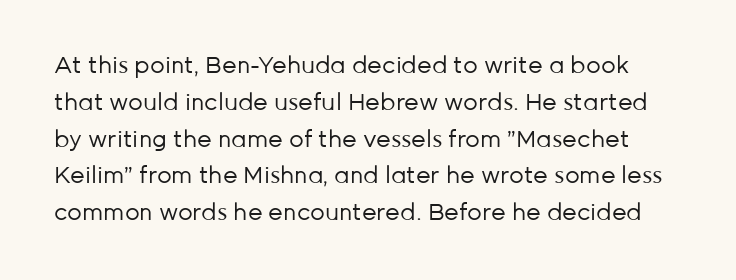
Q: Is the text bold? A: No.
Q: Is the text italic (slanted)? A: No, it is upright.
Q: Is the text underlined? A: No.
Q: Is the spacing between letters normal or unusually wide? A: Normal.
Q: Is the spacing between lines tight, normal or loose? A: Normal.
